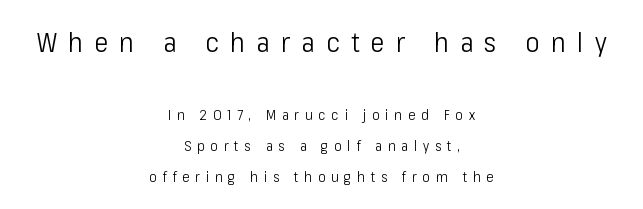
Designer's note — italics off, roman on. Is the type heavy? It reads as light-to-regular instead. This rendering features lettering with no underline. The face used here appears at its bigger size in the upper chunk. In CSS terms this would be text-align: center.
